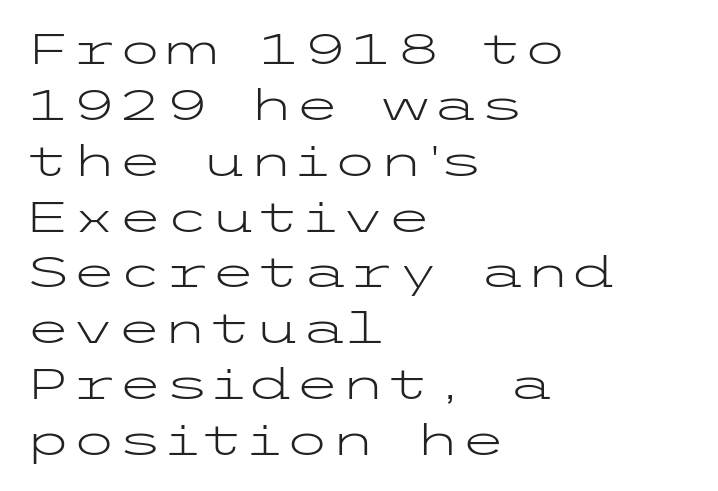
This sample keeps an unexceptional amount of space between lines. Words float on clear page, feet unadorned. Is the stroke heavy? The answer is a plain regular-or-lighter. Grotesque or geometric, the face here clearly has no serifs. How are the letters spaced? Ordinarily, with no added tracking. The ragged edge is on the right, which tells us the setting is flush left.
